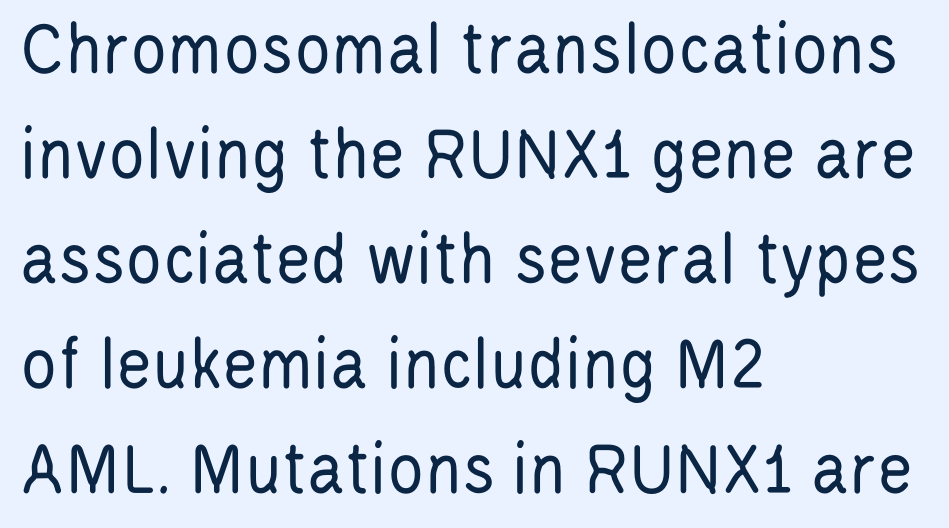
Regarding leading, the lines here are spaced in the standard way. The face looks like a standard text weight, possibly lighter. Unlike a traditional serif, this face leaves its strokes unadorned. The passage shown is typed in a proportional face where columns would drift.
